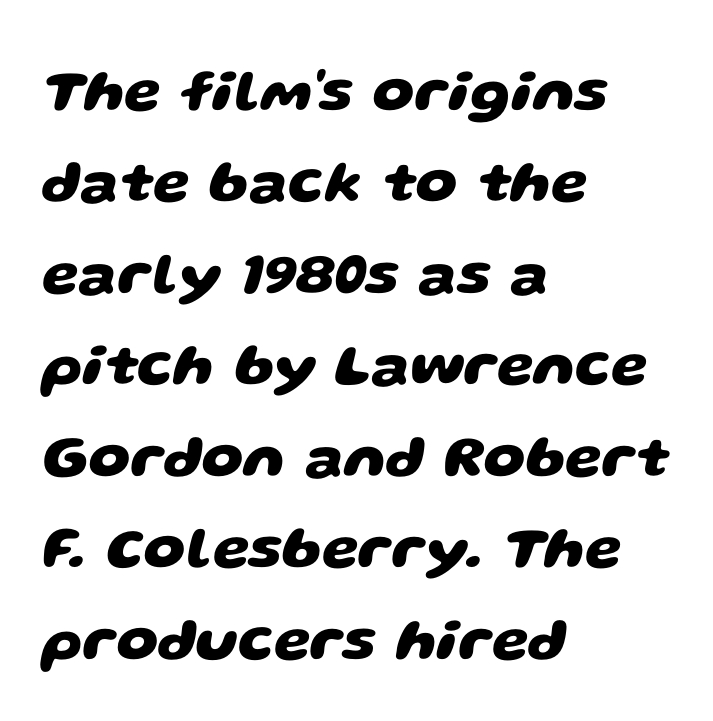
Q: Is the text bold? A: Yes.
Q: Is the typeface a serif or a sans-serif typeface? A: Sans-serif.
Q: Is the text underlined? A: No.
Q: How is the paragraph aligned? A: Left-aligned.
Q: Is the spacing between letters normal or unusually wide? A: Normal.
Q: Is the spacing between lines tight, normal or loose? A: Normal.
Q: Width (condensed, normal, or wide)? A: Wide.
Q: Stroke contrast? A: Low.
Q: x-height? A: Large.
Q: Monospaced? A: No.
